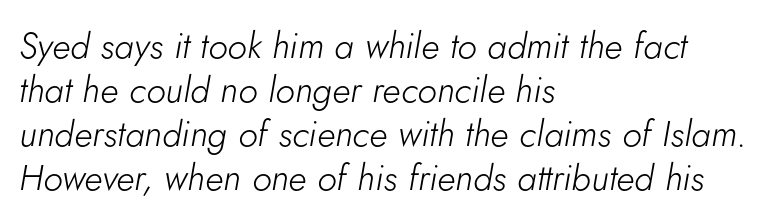
Varying glyph widths throughout — classic text-font behaviour. Caption: face not bold, strokes unweighted. The whole block is typeset with a tilt. This rendering features lettering with no underline.
